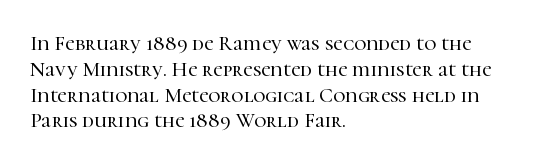
The image shows 21 px text type, upright; set left-aligned, line spacing 1.23x, normal letter spacing, not underlined.
